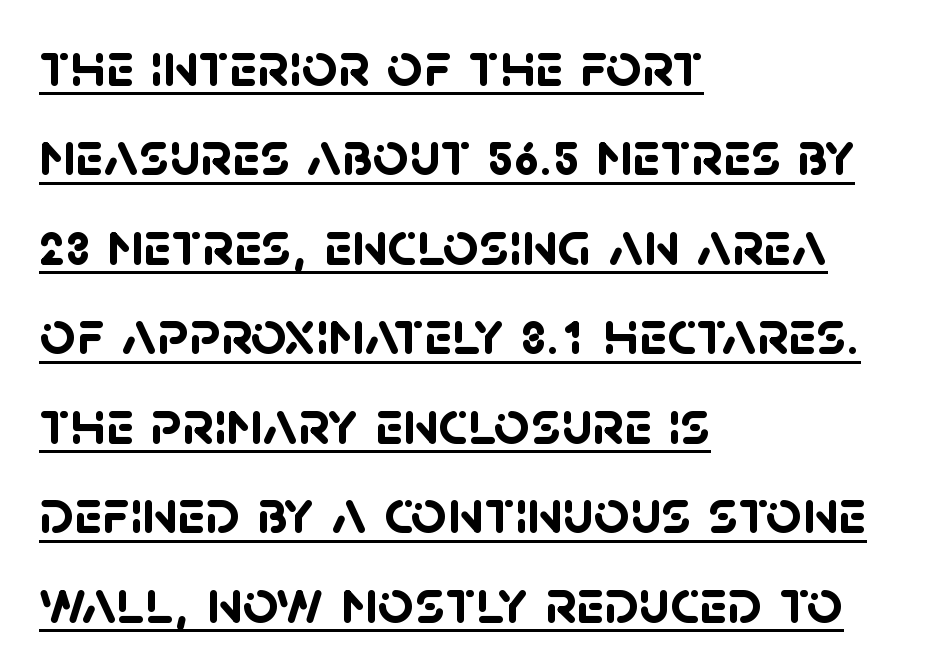
Q: Is the text bold? A: Yes.
Q: Is the typeface a serif or a sans-serif typeface? A: Sans-serif.
Q: Is the text underlined? A: Yes.
Q: How is the paragraph aligned? A: Left-aligned.
Q: Is the spacing between letters normal or unusually wide? A: Normal.
Q: Is the spacing between lines tight, normal or loose? A: Normal.
Q: Width (condensed, normal, or wide)? A: Normal.
Q: Stroke contrast? A: Low.
Q: x-height? A: Large.
Q: Monospaced? A: No.
